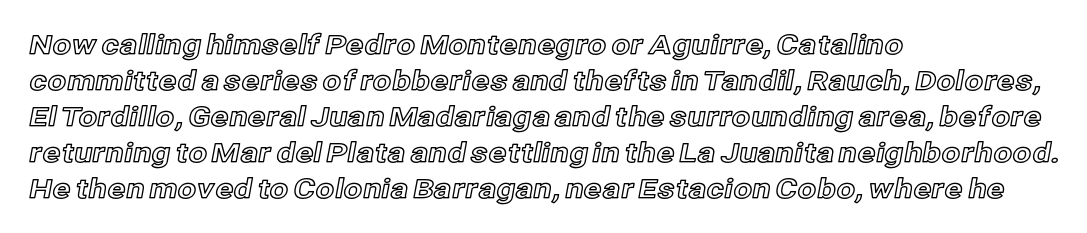
{"underline": "no", "align": "left", "line_spacing": "normal", "line_spacing_ratio": 1.33, "letter_spacing": "normal", "letter_spacing_em": 0.0, "glyph_px": 27}
